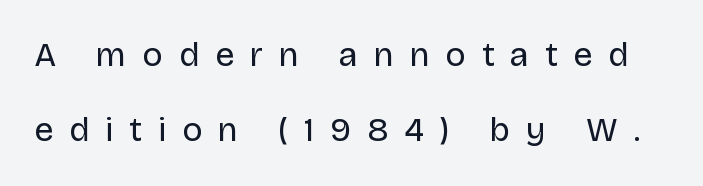
The image shows 34 px regular-weight sans-serif type, upright; set loose line spacing (2.21x), unusually wide letter spacing (+0.47 em), not underlined; low stroke contrast and a large x-height.
